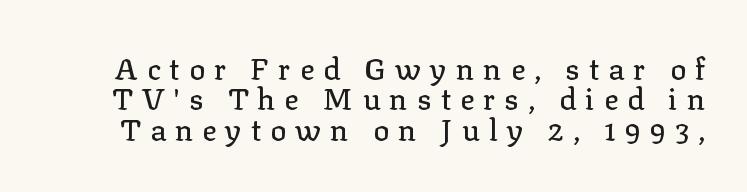
Posture: straight, roman, zero tilt. These lines have a slow, spaced-out rhythm from letter to letter. Does the type have serifs? Yes, each stem ends in a small foot. The rendering uses natural spacing where letterforms have individual widths.
